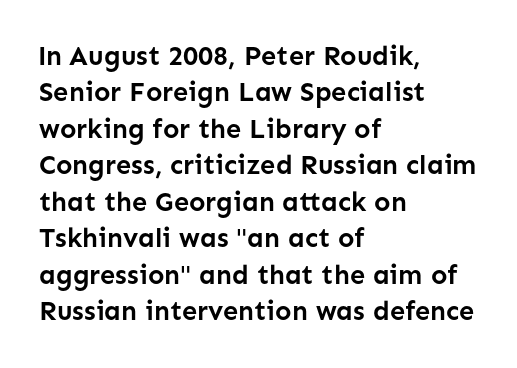
{"italic": "no", "bold": "yes", "underline": "no", "align": "left", "line_spacing": "normal", "line_spacing_ratio": 1.35, "letter_spacing": "normal", "letter_spacing_em": 0.0, "glyph_px": 27}
